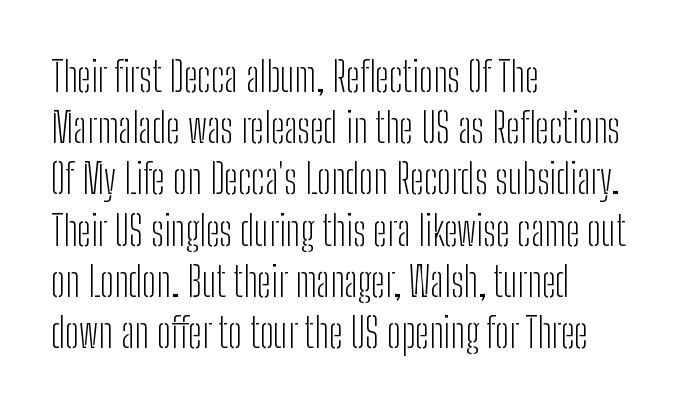
{"serif": "no", "italic": "no", "bold": "no", "weight": "light", "width": "condensed", "stroke_contrast": "low", "x_height": "medium", "monospaced": "no", "underline": "no", "align": "left", "line_spacing": "normal", "line_spacing_ratio": 1.25, "letter_spacing": "normal", "letter_spacing_em": 0.0, "glyph_px": 41}
